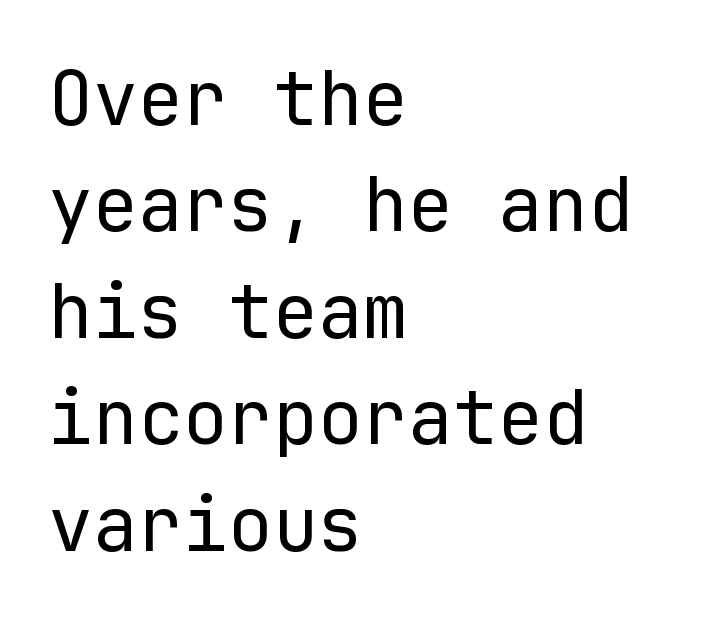
{"serif": "no", "italic": "no", "bold": "no", "weight": "regular", "width": "normal", "stroke_contrast": "low", "x_height": "medium", "monospaced": "yes", "underline": "no", "align": "left", "line_spacing": "normal", "line_spacing_ratio": 1.42, "letter_spacing": "normal", "letter_spacing_em": 0.0, "glyph_px": 75}
